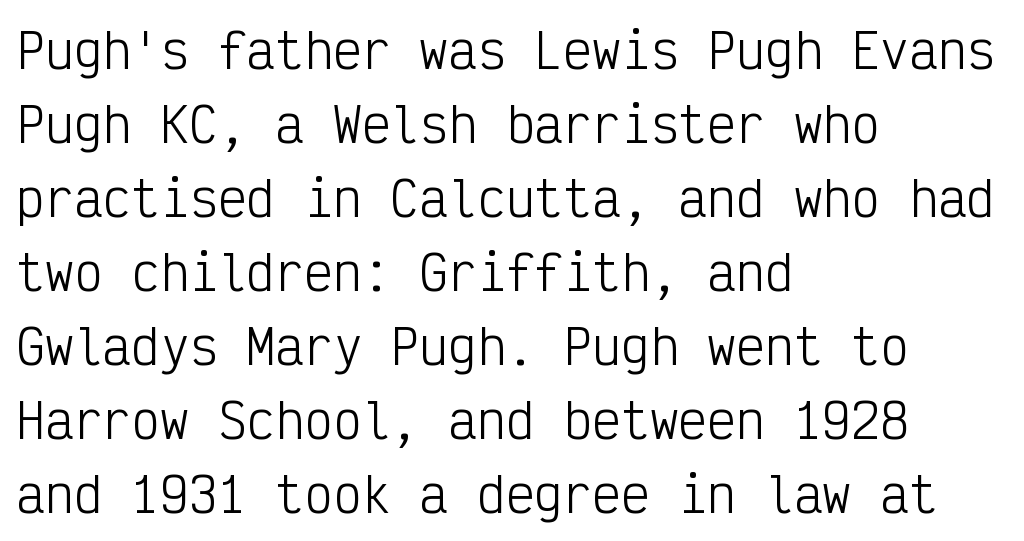
The image shows 48 px light, condensed sans-serif type, upright, monospaced; set left-aligned, normal line spacing (1.54x), normal letter spacing, not underlined; low stroke contrast and a medium x-height.
